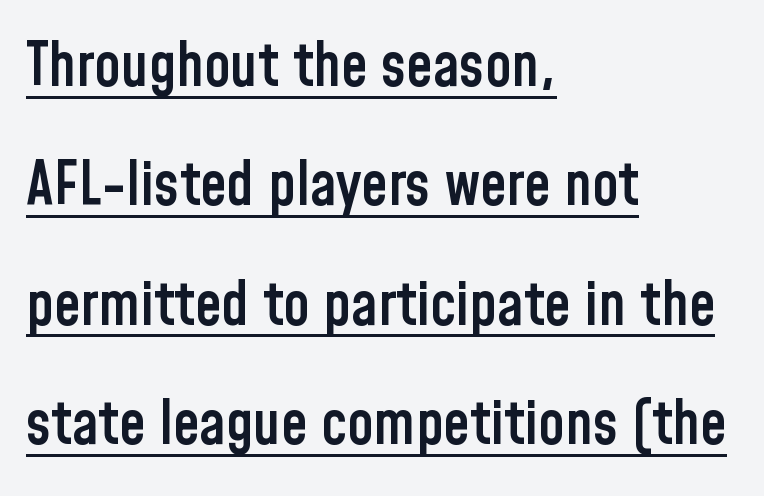
Q: Is the text bold? A: Semi-bold.
Q: Is the text italic (slanted)? A: No, it is upright.
Q: Is the typeface a serif or a sans-serif typeface? A: Sans-serif.
Q: Is the text underlined? A: Yes.
Q: How is the paragraph aligned? A: Left-aligned.
Q: Is the spacing between letters normal or unusually wide? A: Normal.
Q: Is the spacing between lines tight, normal or loose? A: Loose.
Q: Width (condensed, normal, or wide)? A: Condensed.
Q: Stroke contrast? A: Low.
Q: x-height? A: Medium.
Q: Monospaced? A: No.
